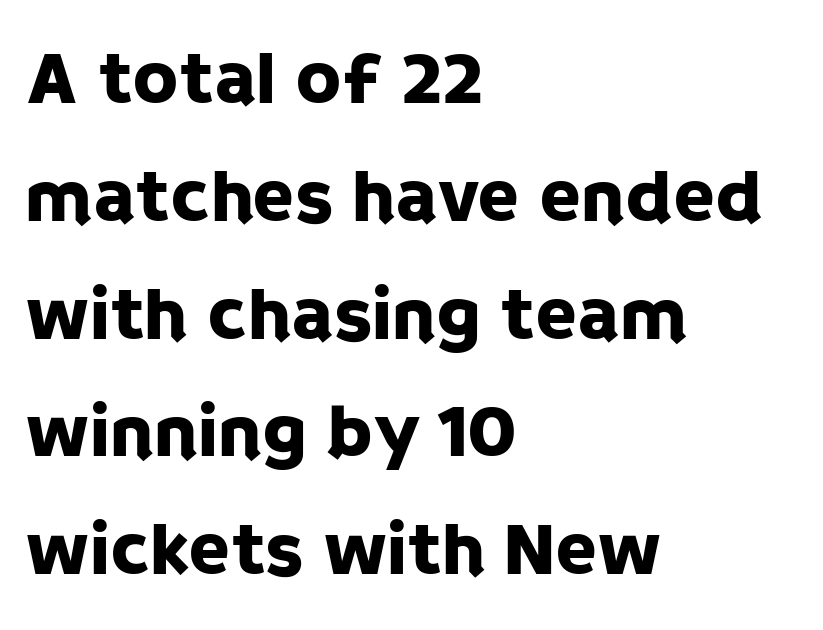
{"serif": "no", "italic": "no", "width": "normal", "stroke_contrast": "low", "x_height": "large", "monospaced": "no", "underline": "no", "align": "left", "line_spacing": "normal", "line_spacing_ratio": 1.55, "letter_spacing": "normal", "letter_spacing_em": 0.0, "glyph_px": 76}
